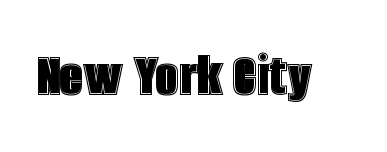
No italicization has been applied; the sample stays upright. Note the varied advance widths — an 'i' is clearly narrower than an 'm'. The space beneath each line is pristine and unruled. Letter spacing: default.
